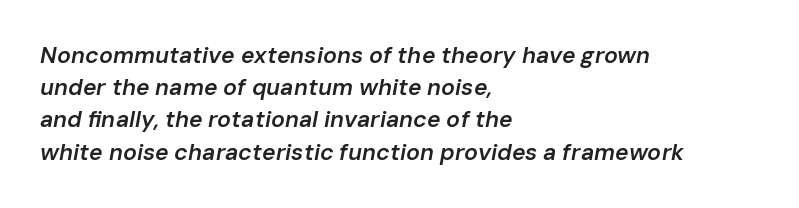
Check under the words: just untouched page. These lines sit exactly where default settings would place them. This sample uses plain, unmodified letter spacing. The passage is arranged the way most books set body copy — flush left.
